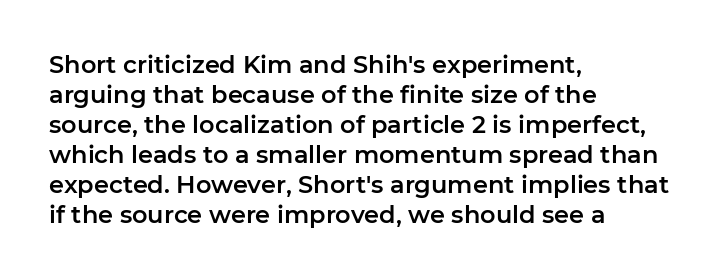
{"italic": "no", "underline": "no", "align": "left", "line_spacing": "normal", "line_spacing_ratio": 1.25, "letter_spacing": "normal", "letter_spacing_em": 0.0, "glyph_px": 24}
